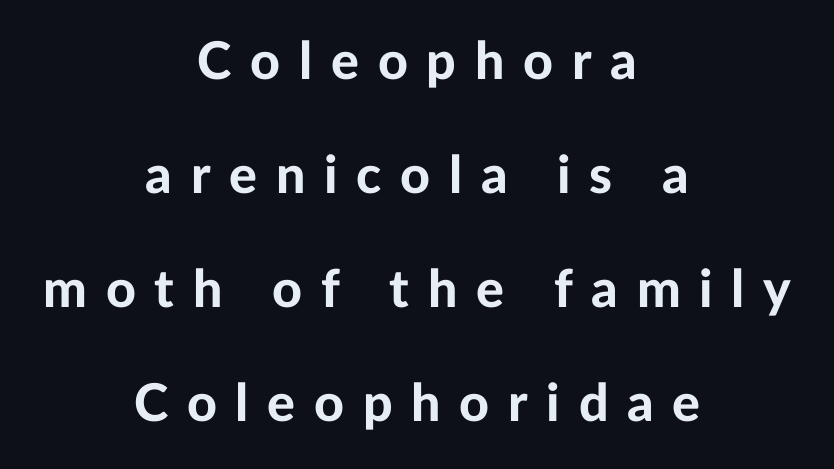
Thick stems and heavy bowls — unmistakably bold. Varying glyph widths throughout — classic text-font behaviour. Notice the wide empty band between every row — that's loose leading. The gaps between neighbouring characters are conspicuously large.
